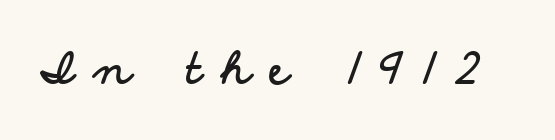
The image shows 42 px bold, wide sans-serif type; set unusually wide letter spacing (+0.46 em), not underlined; low stroke contrast and a small x-height.
